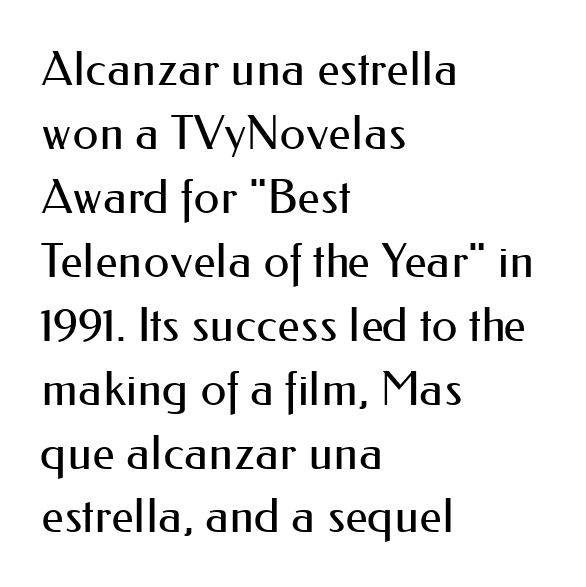
Q: Is the text bold? A: No.
Q: Is the text italic (slanted)? A: No, it is upright.
Q: Is the typeface a serif or a sans-serif typeface? A: Sans-serif.
Q: Is the text underlined? A: No.
Q: How is the paragraph aligned? A: Left-aligned.
Q: Is the spacing between letters normal or unusually wide? A: Normal.
Q: Is the spacing between lines tight, normal or loose? A: Normal.
Q: Width (condensed, normal, or wide)? A: Normal.
Q: Stroke contrast? A: Medium.
Q: x-height? A: Small.
Q: Monospaced? A: No.
